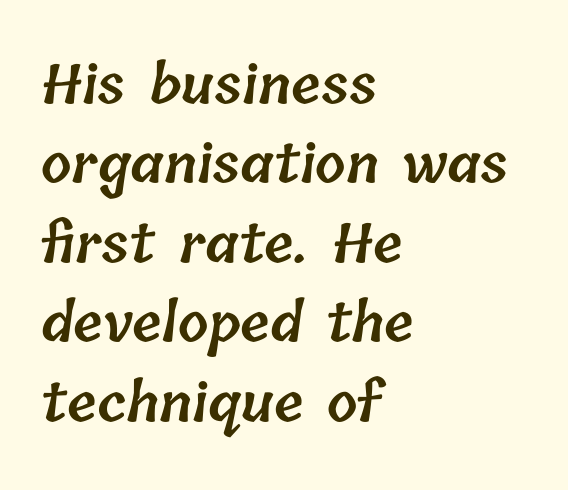
The rendering uses natural spacing where letterforms have individual widths. Where is the straight margin? On the left. Glyph-to-glyph distance matches everyday printed text. Set as a demibold, roughly 600 on the weight scale. Check the space under the baseline: it is left empty.
